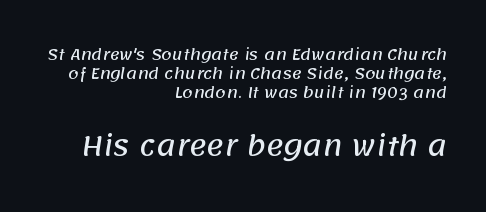
{"underline": "no", "align": "right", "line_spacing": "normal", "line_spacing_ratio": 1.27, "letter_spacing": "normal", "letter_spacing_em": 0.0, "larger_block": "second", "size_ratio": 1.8, "glyph_px": 27}
